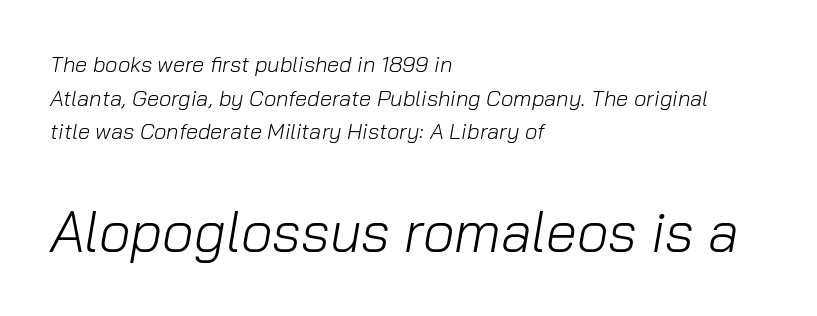
{"italic": "yes", "lean": "right", "slant_degrees": 10, "bold": "no", "weight": "light", "width": "normal", "stroke_contrast": "low", "x_height": "medium", "monospaced": "no", "underline": "no", "align": "left", "line_spacing": "normal", "line_spacing_ratio": 1.53, "letter_spacing": "normal", "letter_spacing_em": 0.0, "larger_block": "second", "size_ratio": 2.55, "glyph_px": 56}
